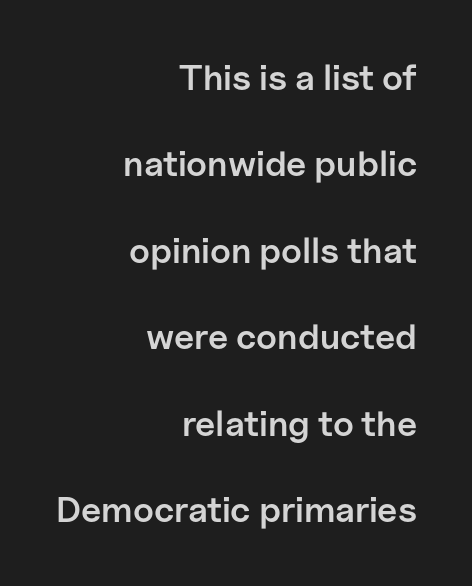
{"serif": "no", "italic": "no", "bold": "semi", "weight": "semibold", "width": "normal", "stroke_contrast": "low", "x_height": "medium", "monospaced": "no", "underline": "no", "align": "right", "line_spacing": "loose", "line_spacing_ratio": 2.4, "letter_spacing": "normal", "letter_spacing_em": 0.0, "glyph_px": 36}
